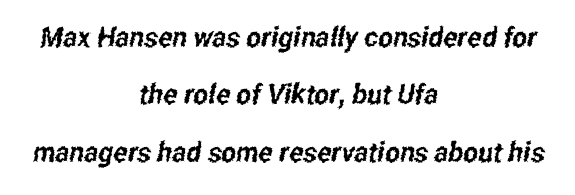
{"serif": "no", "width": "condensed", "stroke_contrast": "low", "x_height": "medium", "monospaced": "no", "underline": "no", "align": "center", "line_spacing": "loose", "line_spacing_ratio": 2.05, "letter_spacing": "normal", "letter_spacing_em": 0.0, "glyph_px": 28}
